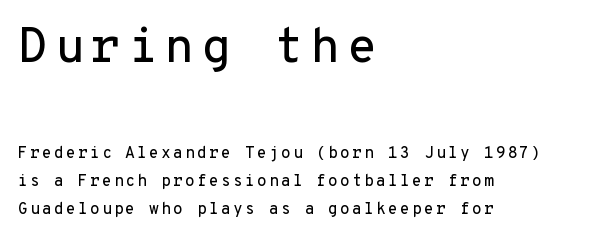
{"serif": "no", "italic": "no", "width": "normal", "stroke_contrast": "low", "x_height": "medium", "monospaced": "yes", "underline": "no", "align": "left", "line_spacing_ratio": 1.75, "larger_block": "first", "size_ratio": 3.06, "glyph_px": 49}
